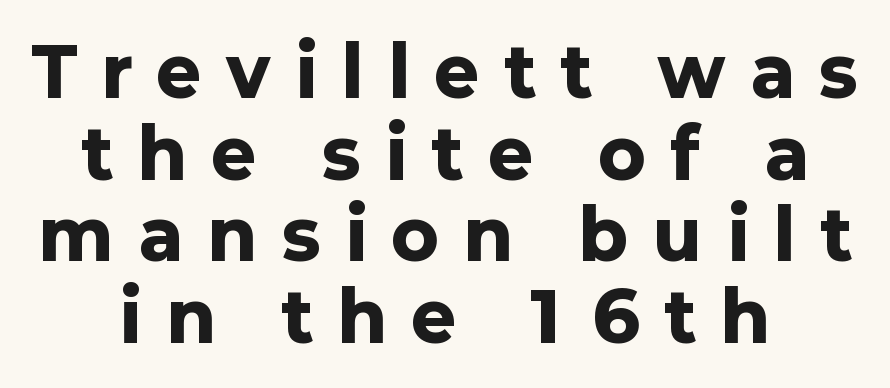
The image shows 68 px heavy sans-serif type, upright; set centered, line spacing 1.2x, unusually wide letter spacing (+0.38 em), not underlined; low stroke contrast and a medium x-height.
